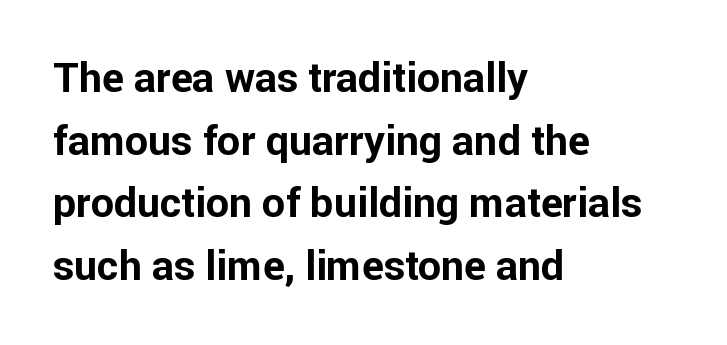
{"serif": "no", "italic": "no", "bold": "yes", "weight": "bold", "width": "normal", "stroke_contrast": "low", "x_height": "medium", "monospaced": "no", "underline": "no", "align": "left", "line_spacing": "normal", "line_spacing_ratio": 1.53, "letter_spacing": "normal", "letter_spacing_em": 0.0, "glyph_px": 41}
